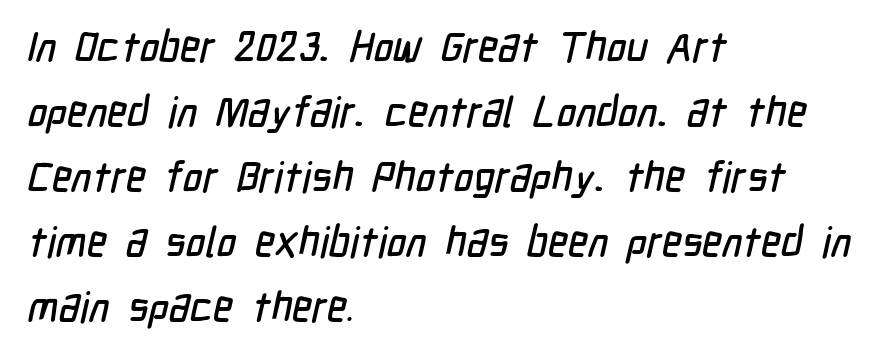
The glyphs are unaccompanied by any horizontal stroke below them. Think of a printed novel: that variable character pitch is what you see here. The leading is moderate, giving the passage an even texture. In CSS terms this would be text-align: left. Observe the ordinary spacing: letters are neighbours, not strangers. Grotesque or geometric, the face here clearly has no serifs.
